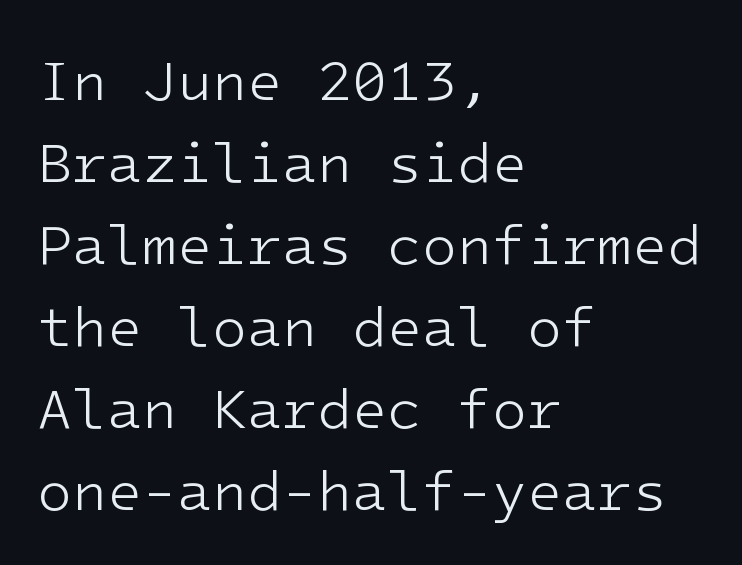
{"serif": "no", "italic": "no", "bold": "no", "weight": "light", "width": "normal", "stroke_contrast": "low", "x_height": "medium", "underline": "no", "align": "left", "line_spacing": "normal", "line_spacing_ratio": 1.44, "letter_spacing": "normal", "letter_spacing_em": 0.0, "glyph_px": 57}
